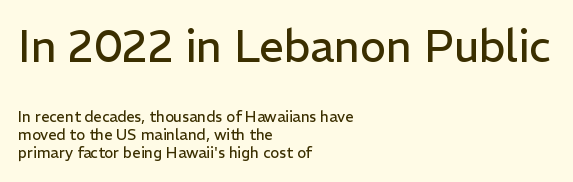
{"serif": "no", "italic": "no", "bold": "no", "weight": "regular", "width": "normal", "stroke_contrast": "low", "x_height": "medium", "monospaced": "no", "underline": "no", "align": "left", "line_spacing_ratio": 1.22, "letter_spacing": "normal", "letter_spacing_em": 0.0, "larger_block": "first", "size_ratio": 2.93, "glyph_px": 44}
